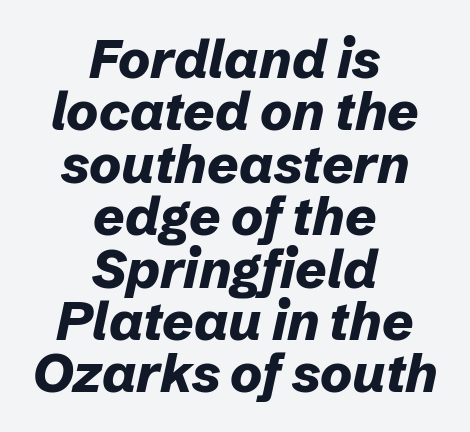
Decoration check: the copy has no underline. Compared with a flush-left layout, this one balances lines on the center instead. Short note: letters normally spaced. Tall strokes in this sample are angled rather than plumb.
